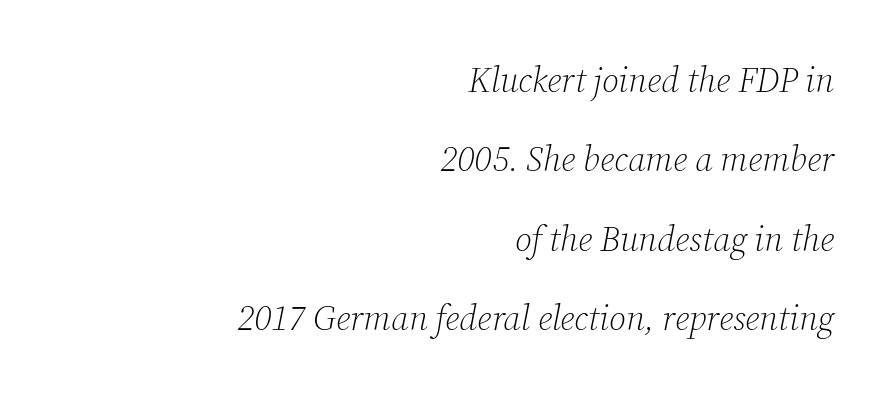
Q: Is the text bold? A: No.
Q: Is the text italic (slanted)? A: Yes, it leans right by about 12 degrees.
Q: Is the typeface a serif or a sans-serif typeface? A: Serif.
Q: Is the text underlined? A: No.
Q: How is the paragraph aligned? A: Right-aligned.
Q: Is the spacing between letters normal or unusually wide? A: Normal.
Q: Is the spacing between lines tight, normal or loose? A: Loose.
Q: Width (condensed, normal, or wide)? A: Normal.
Q: Stroke contrast? A: Low.
Q: x-height? A: Medium.
Q: Monospaced? A: No.
